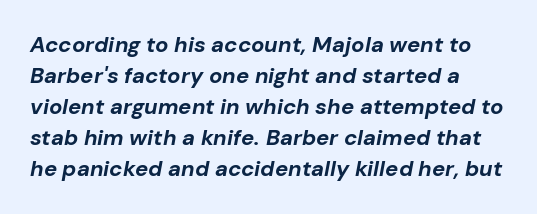
Q: Is the text bold? A: Yes.
Q: Is the text italic (slanted)? A: Yes, it leans right by about 10 degrees.
Q: Is the text underlined? A: No.
Q: Is the spacing between letters normal or unusually wide? A: Normal.
Q: Is the spacing between lines tight, normal or loose? A: Normal.
